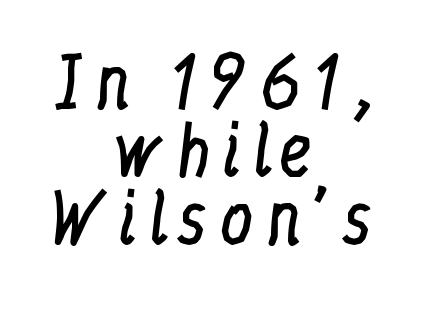
Line starts and ends both wander, symmetrically. Descenders hang freely into open space. Bold? No — there's no thickening of the strokes. The block of text is dense from top to bottom, with scant space between rows. Little horizontal feet cap the strokes, marking this as serif type.
